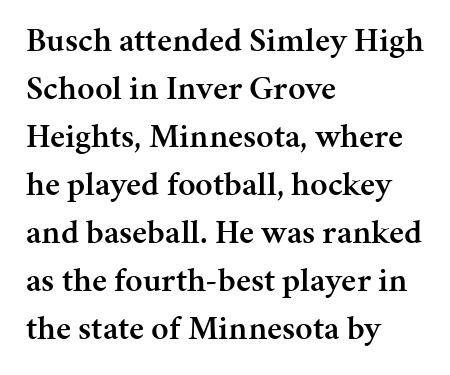
The image shows 34 px semibold serif type, upright; set left-aligned, normal line spacing (1.41x), normal letter spacing, not underlined; medium stroke contrast and a medium x-height.
